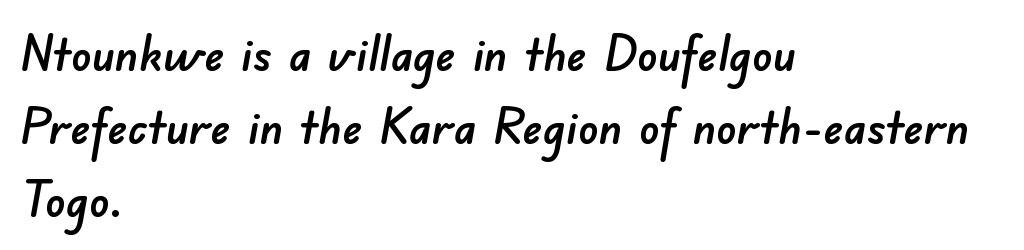
The image shows 50 px sans-serif type; set left-aligned, normal line spacing (1.46x), normal letter spacing, not underlined; low stroke contrast and a small x-height.
